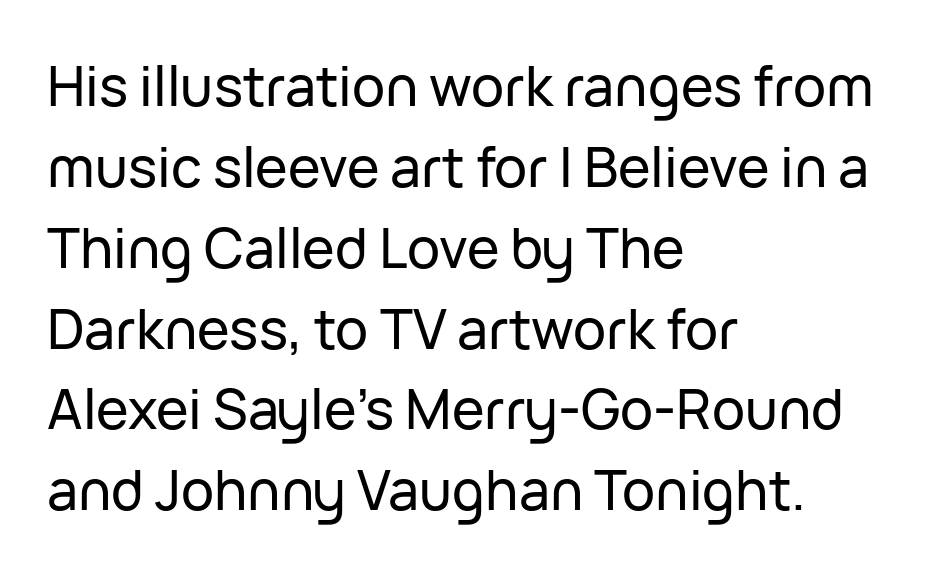
{"serif": "no", "italic": "no", "width": "normal", "stroke_contrast": "low", "x_height": "medium", "monospaced": "no", "underline": "no", "align": "left", "line_spacing": "normal", "line_spacing_ratio": 1.47, "letter_spacing": "normal", "letter_spacing_em": 0.0, "glyph_px": 55}
